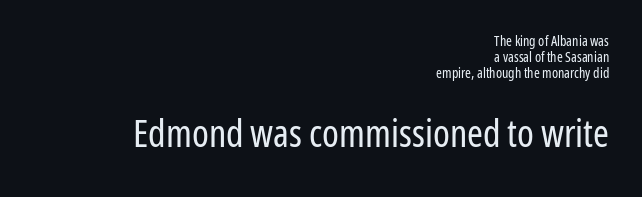
Upright lettering throughout. The paragraph has a hard right edge and a soft left edge. The glyphs are unaccompanied by any horizontal stroke below them. A typesetter would call this zero additional tracking. Weight: regular or lighter. Typesetter's note — lower block bumped up in size, upper block left smaller.
